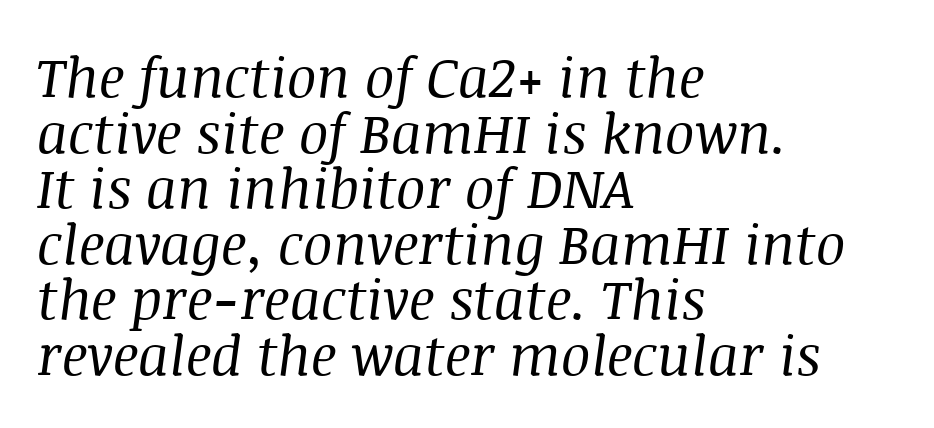
This is serif lettering, the kind often seen in printed books. Standard letterfit; no display-style spreading of the glyphs. The designer dialed line spacing down below the default. Nobody drew a line under any word here. One-word summary of the alignment: left. The face used here is proportionally spaced, like ordinary book or web type.
